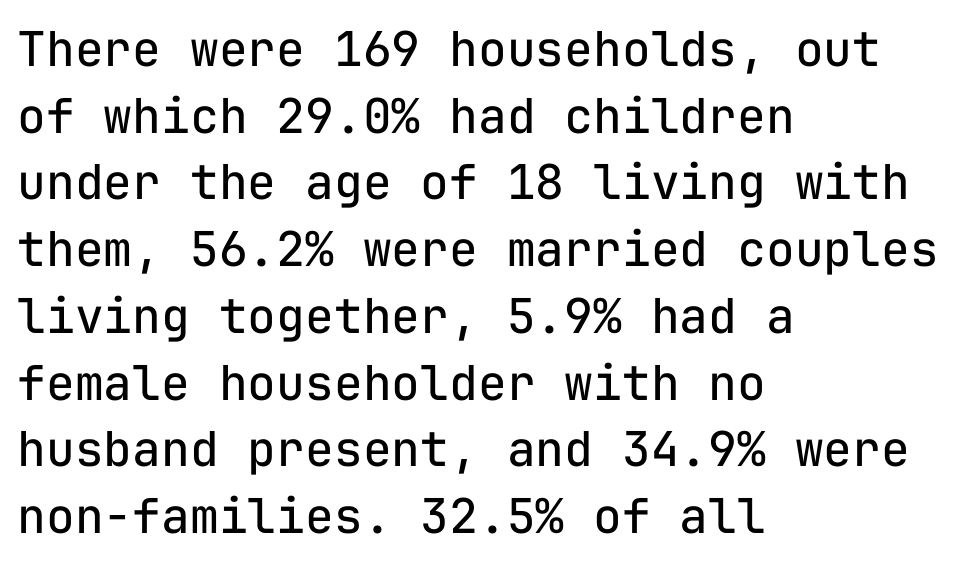
Q: Is the text bold? A: No.
Q: Is the text italic (slanted)? A: No, it is upright.
Q: Is the typeface a serif or a sans-serif typeface? A: Sans-serif.
Q: Is the text underlined? A: No.
Q: How is the paragraph aligned? A: Left-aligned.
Q: Is the spacing between letters normal or unusually wide? A: Normal.
Q: Is the spacing between lines tight, normal or loose? A: Normal.
Q: Width (condensed, normal, or wide)? A: Normal.
Q: Stroke contrast? A: Low.
Q: x-height? A: Medium.
Q: Monospaced? A: Yes.
